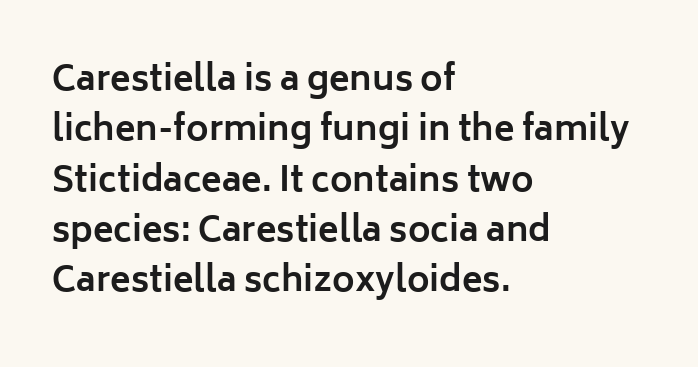
The image shows 34 px bold sans-serif type, upright; set left-aligned, normal line spacing (1.48x), normal letter spacing, not underlined; low stroke contrast and a medium x-height.
